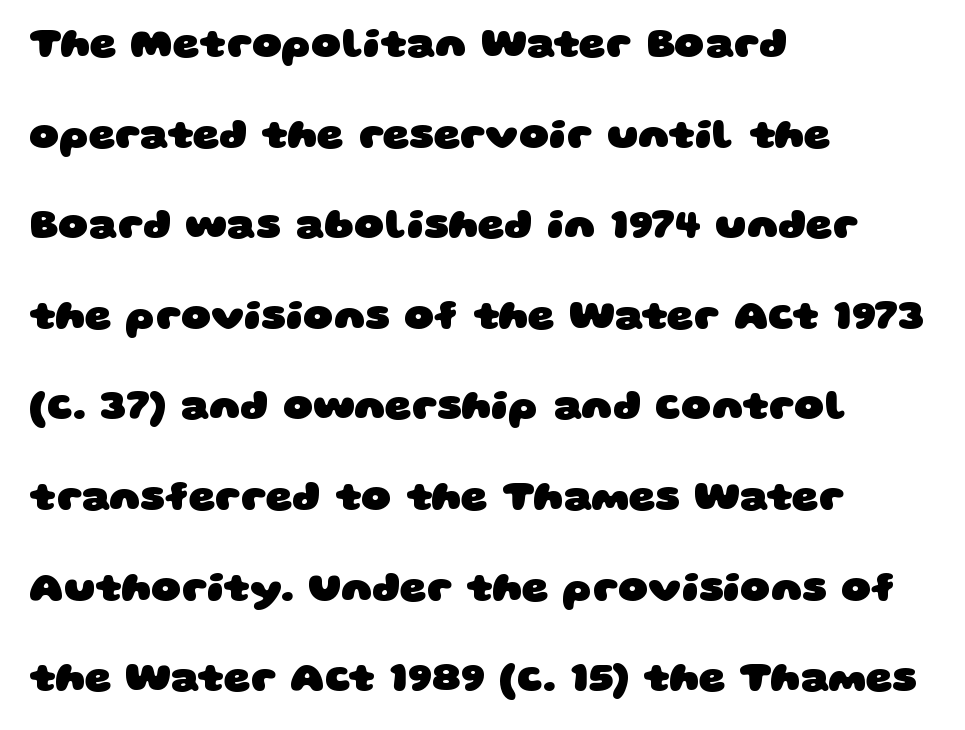
Widely set lines give the paragraph a tall, airy silhouette. Spacing verdict: proportional, widths tailored to each character. The face used here has the dense, thick strokes of a bold. The baseline area is clear. Caption: standard tracking, unaltered.
